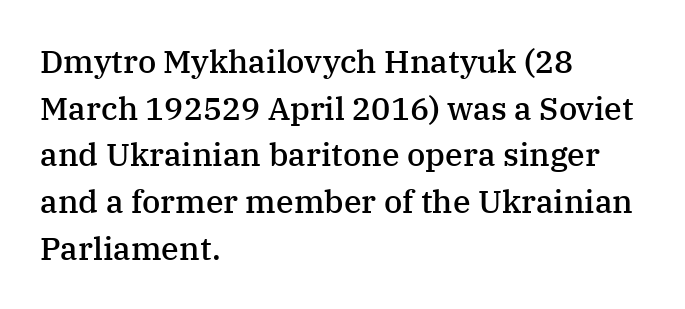
The face used here is a semibold: visibly heavier than regular, lighter than bold. These lines keep a tight, regular rhythm from letter to letter. Do the letters lean? They stand straight. The area under the type is left untouched.
